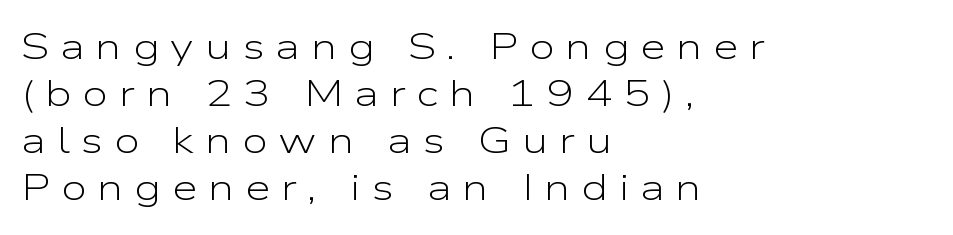
Rendered with straight, roman letterforms. Spacing verdict: proportional, widths tailored to each character. Is there much room between lines? A standard amount, neither cramped nor airy. Caption: expanded tracking, letters set apart. The type family on display is of the sans-serif kind. This rendering uses left alignment, leaving the right contour irregular.
